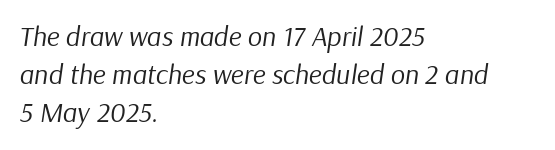
The image shows 28 px regular-weight type, italic (leaning right); set left-aligned, normal line spacing (1.36x), normal letter spacing, not underlined; low stroke contrast and a medium x-height.
